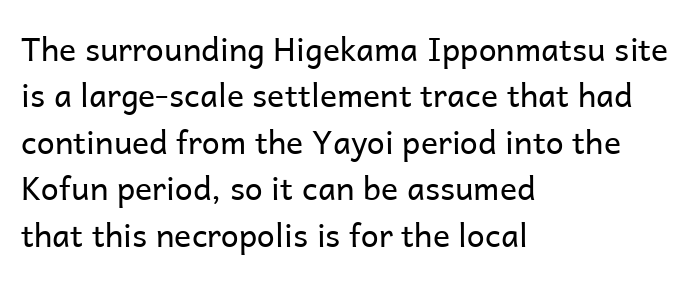
A student would call this left alignment; a typographer would say flush left, rag right. Lines of text with bare space underneath. The strokes are not fattened; the text isn't bold. Does extra space separate the letters? No, they use regular spacing. Does the lettering tilt? It doesn't — this is upright. The vertical gap from one line to the next is medium.
